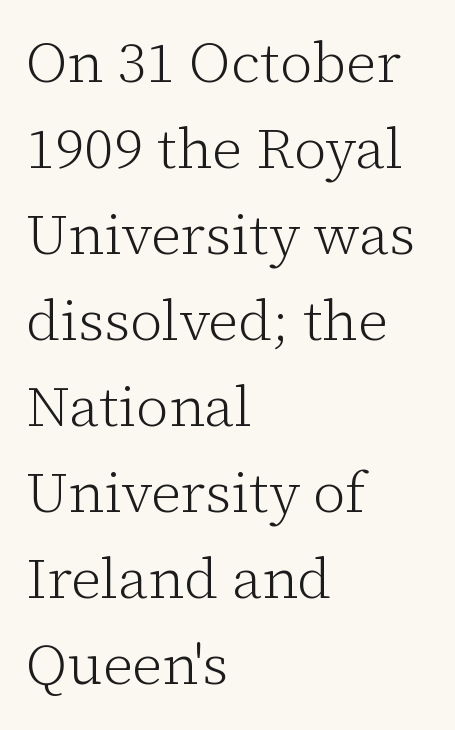
A normal amount of white space separates one row of letters from the next. This sample is left-justified, so line endings fall wherever the words run out. On a weight scale, this lands at 450 or below. The strip under each line holds only bare page. The type family on display is of the serif kind.
